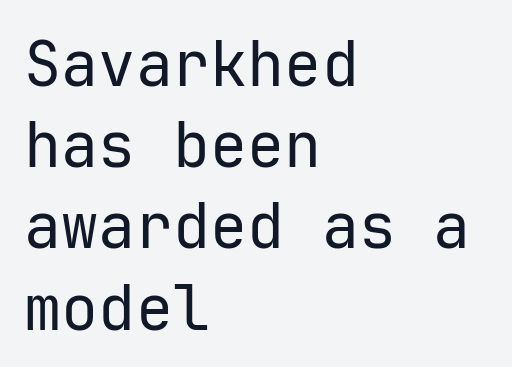
The image shows 62 px regular-weight sans-serif type, upright, monospaced; set left-aligned, normal line spacing (1.31x), normal letter spacing, not underlined; low stroke contrast and a medium x-height.
